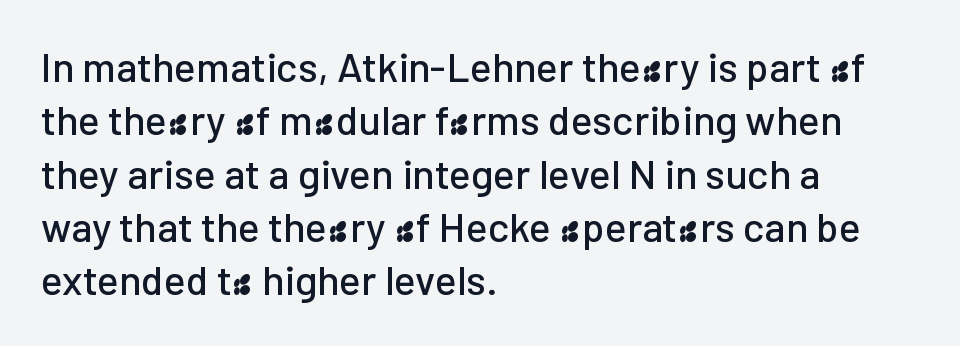
Q: Is the text italic (slanted)? A: No, it is upright.
Q: Is the typeface a serif or a sans-serif typeface? A: Sans-serif.
Q: Is the text underlined? A: No.
Q: How is the paragraph aligned? A: Left-aligned.
Q: Is the spacing between letters normal or unusually wide? A: Normal.
Q: Is the spacing between lines tight, normal or loose? A: Normal.
Q: Width (condensed, normal, or wide)? A: Normal.
Q: Stroke contrast? A: Low.
Q: x-height? A: Medium.
Q: Monospaced? A: No.
